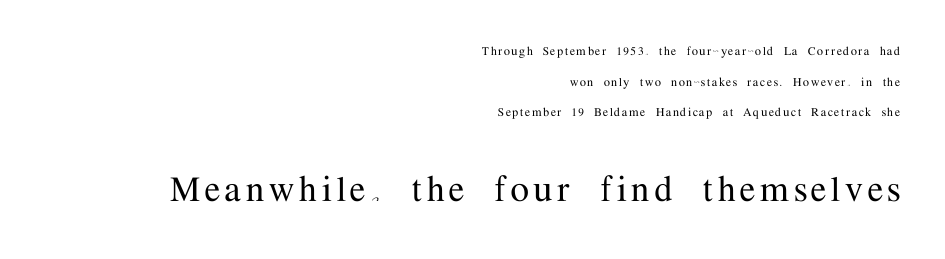
{"serif": "yes", "italic": "no", "width": "normal", "stroke_contrast": "medium", "x_height": "medium", "monospaced": "no", "underline": "no", "align": "right", "line_spacing": "loose", "line_spacing_ratio": 2.19, "larger_block": "second", "size_ratio": 3.0, "glyph_px": 42}
